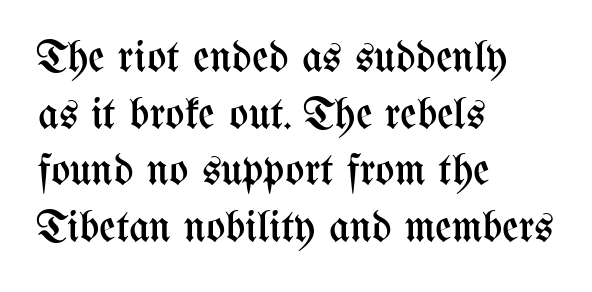
The image shows 45 px regular-weight, condensed type, upright; set left-aligned, normal line spacing (1.26x), normal letter spacing, not underlined; medium stroke contrast and a medium x-height.
